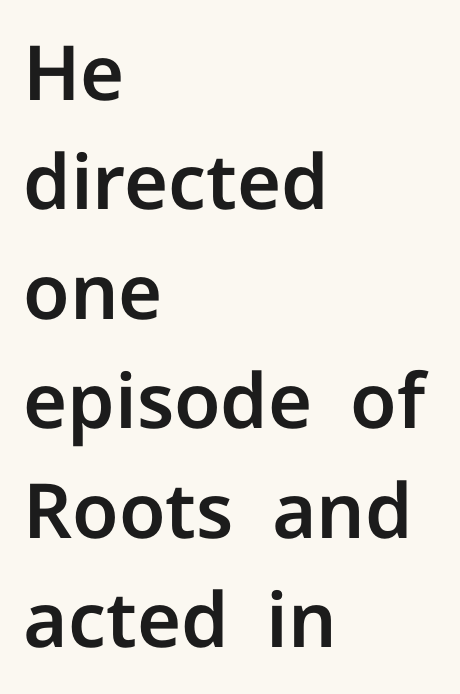
Nobody drew a line under any word here. The text block is weighted toward the left margin, trailing off unevenly rightward. What's the leading like? Ordinary, nothing unusual. The passage shown is typed in a proportional face where columns would drift. Font category for this specimen: sans-serif. Look at the tracking — it's just the regular setting, nothing added.
